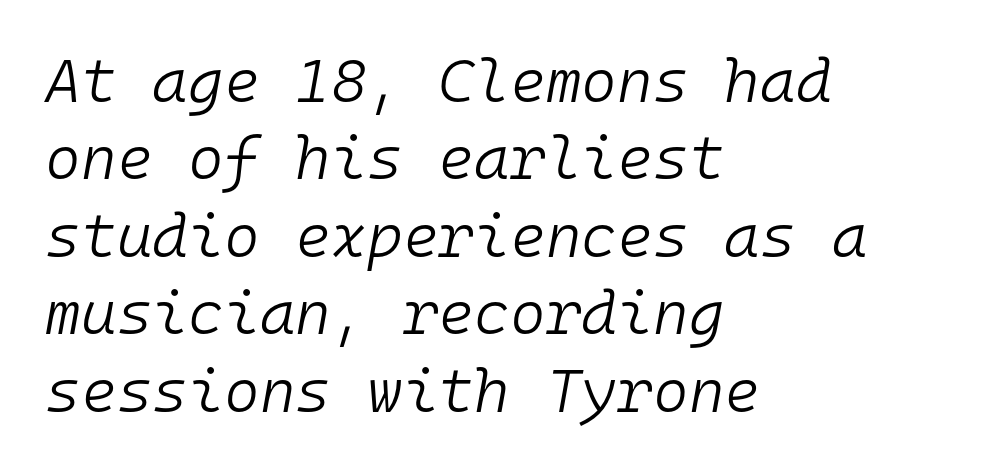
{"italic": "yes", "lean": "right", "slant_degrees": 10, "bold": "no", "weight": "light", "width": "normal", "stroke_contrast": "low", "x_height": "medium", "monospaced": "yes", "underline": "no", "align": "left", "line_spacing": "normal", "line_spacing_ratio": 1.27, "letter_spacing": "normal", "letter_spacing_em": 0.0, "glyph_px": 61}
